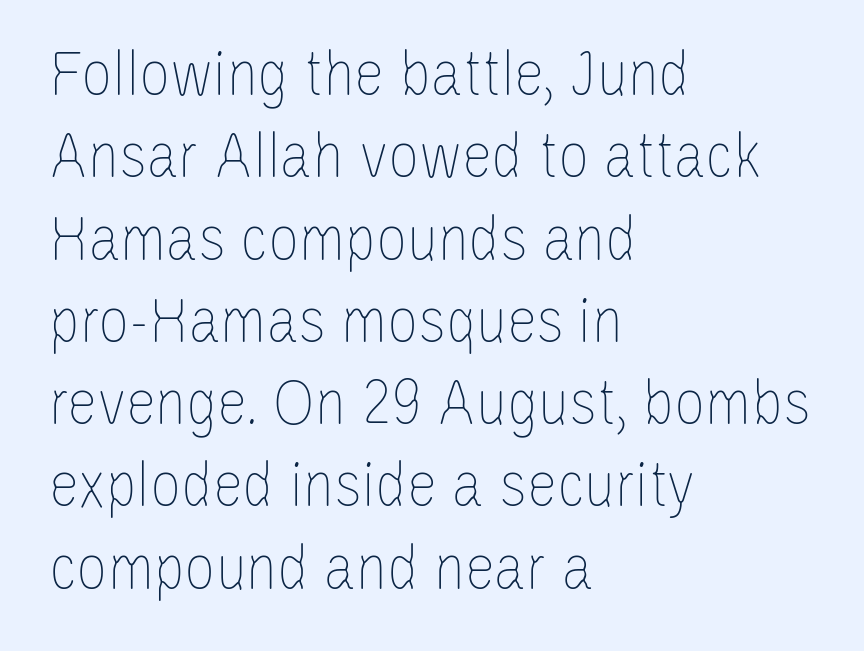
This sample has the flowing, uneven cadence of proportional lettering. Characters follow at the spacing the type designer built in. Heaviness? Minimal to ordinary, like unemphasized prose. Decoration check: the copy has no underline.
